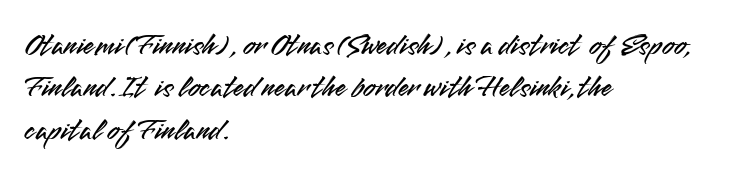
The image shows 31 px sans-serif type; set left-aligned, normal line spacing (1.37x), normal letter spacing, not underlined; medium stroke contrast and a small x-height.
